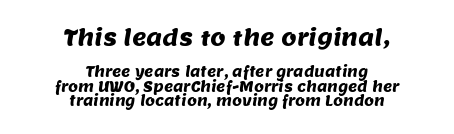
Q: Is the text underlined? A: No.
Q: How is the paragraph aligned? A: Centered.
Q: Is the spacing between letters normal or unusually wide? A: Normal.
Q: Is the spacing between lines tight, normal or loose? A: Tight.
Q: Which block of text is set in a larger size, the first (top) or the second (bottom)? A: The first (top) one.
